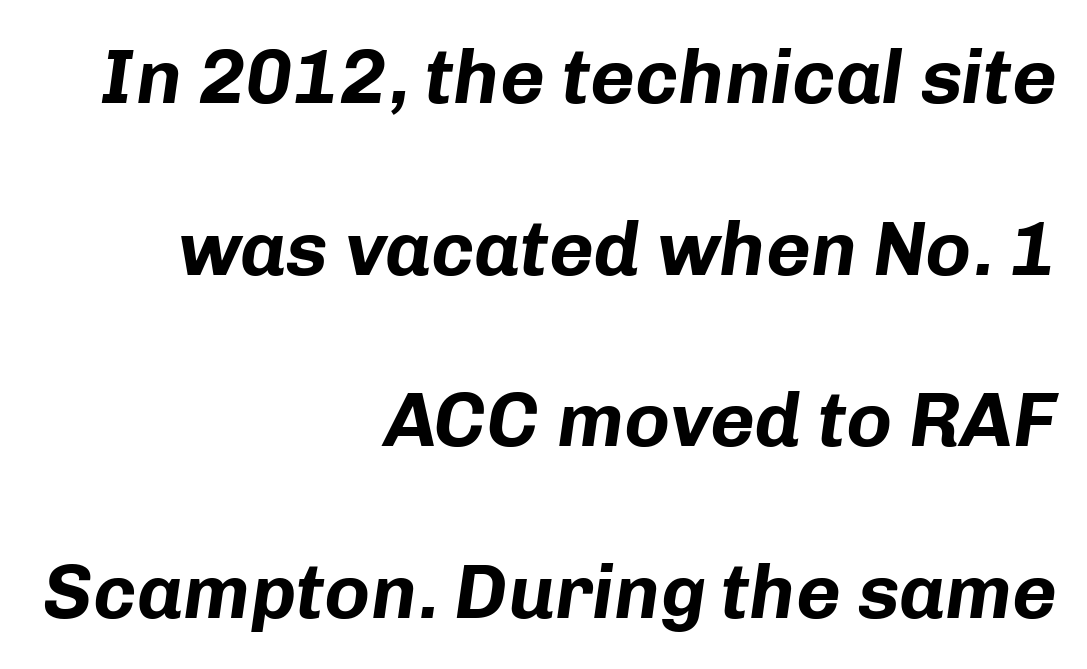
{"italic": "yes", "lean": "right", "slant_degrees": 8, "bold": "yes", "weight": "bold", "width": "normal", "stroke_contrast": "low", "x_height": "medium", "monospaced": "no", "underline": "no", "align": "right", "line_spacing": "loose", "line_spacing_ratio": 2.23, "letter_spacing": "normal", "letter_spacing_em": 0.0, "glyph_px": 77}
